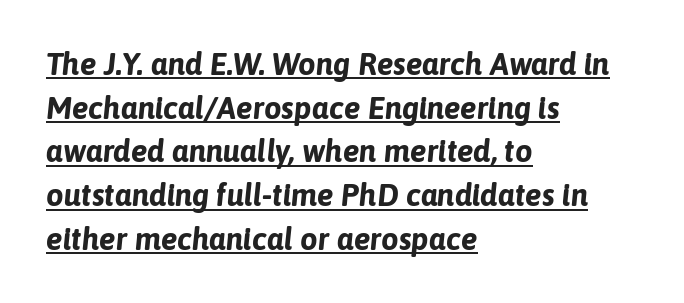
Spacing verdict: proportional, widths tailored to each character. A classic flush-left, rag-right setting is used for this passage. The leading is moderate, giving the passage an even texture. In terms of letterspacing, this is plain default setting. Emphasis is given by a line drawn under the lettering.
